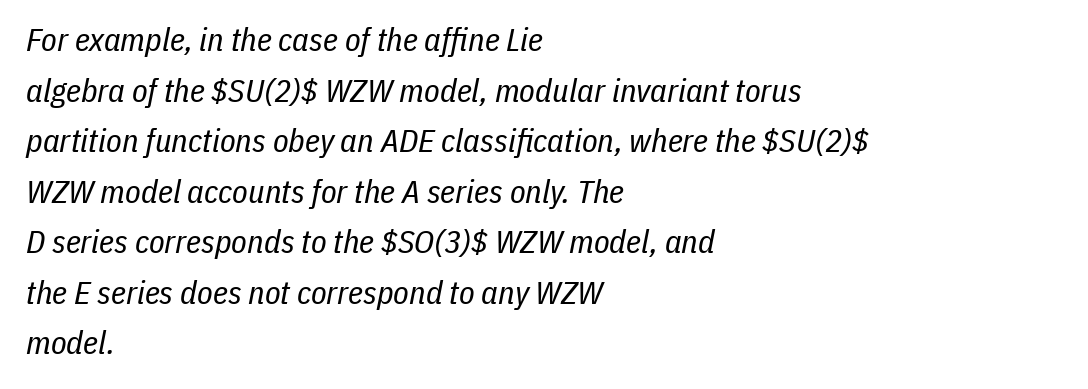
{"italic": "yes", "lean": "right", "slant_degrees": 11, "bold": "no", "weight": "regular", "width": "condensed", "stroke_contrast": "low", "x_height": "medium", "monospaced": "no", "underline": "no", "align": "left", "line_spacing": "normal", "line_spacing_ratio": 1.58, "letter_spacing": "normal", "letter_spacing_em": 0.0, "glyph_px": 32}
